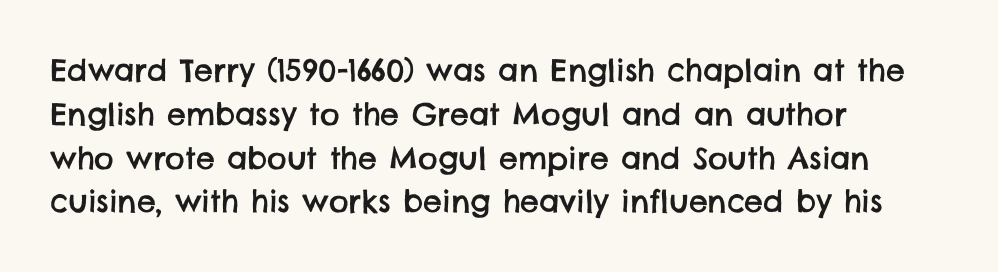
The image shows 30 px sans-serif type; set left-aligned, normal line spacing (1.46x), normal letter spacing, not underlined; low stroke contrast and a large x-height.
